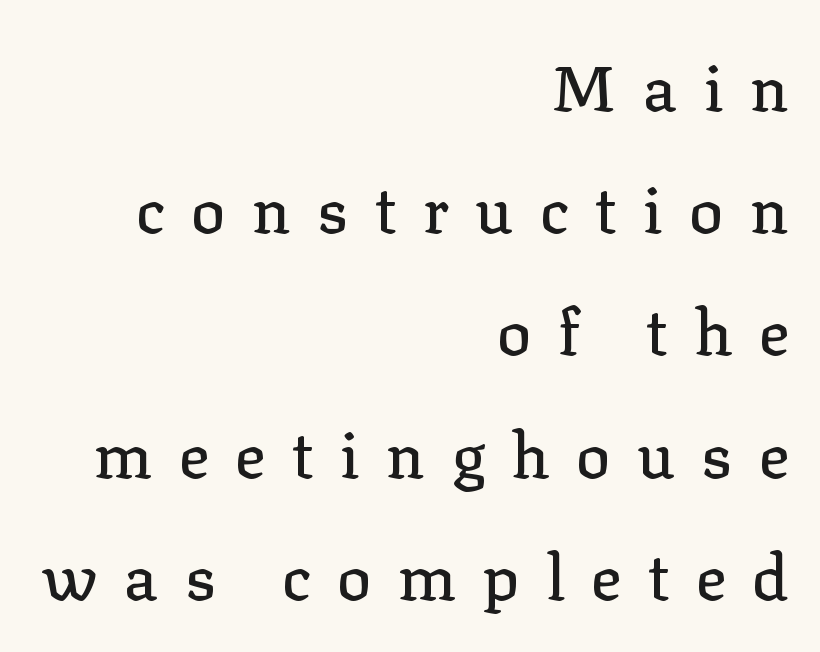
{"serif": "yes", "italic": "no", "width": "normal", "stroke_contrast": "low", "x_height": "medium", "monospaced": "no", "underline": "no", "align": "right", "line_spacing": "loose", "line_spacing_ratio": 1.91, "letter_spacing": "wide", "letter_spacing_em": 0.41, "glyph_px": 64}
